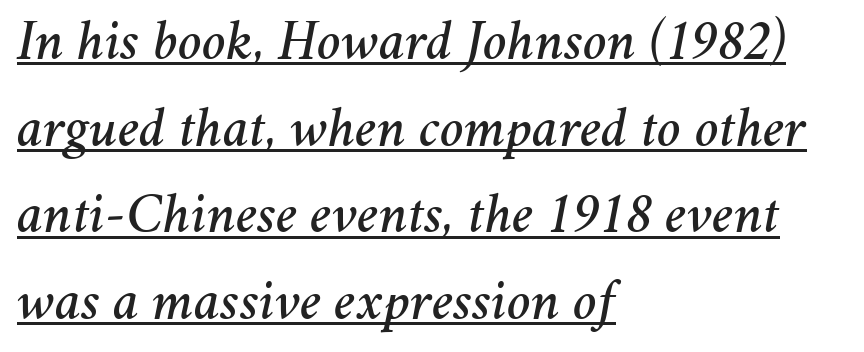
Designer's note — italics engaged. Visually the block forms a straight wall on the left and a jagged coastline on the right. The letters sit at their default tracking, neither squeezed nor spread. The rendering uses the underline text-decoration. The face used here is proportionally spaced, like ordinary book or web type. Does the leading feel generous? No, just average.
